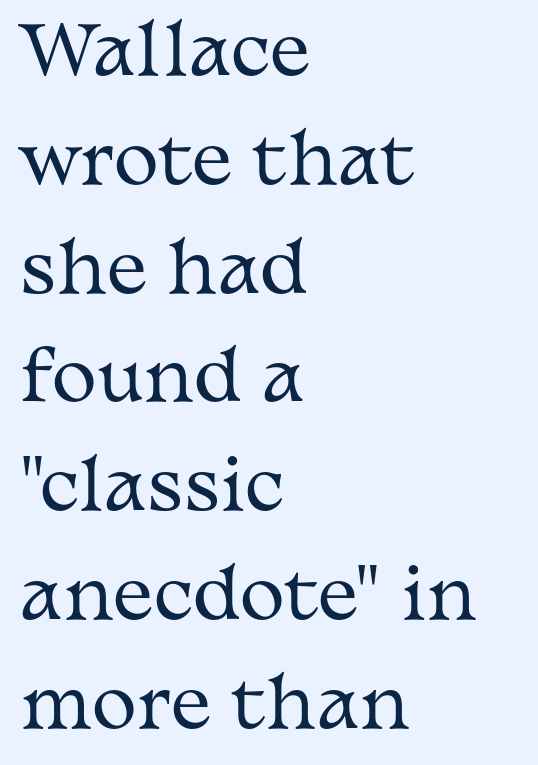
Anything drawn beneath the words? Only blank space. Weight: regular or lighter. This rendering employs a face with finishing strokes, i.e., a serif. Normally led — the rows are evenly, conventionally spaced. The lines in this sample share a left origin and differ only in where they stop. You could call the tracking neutral — neither tight nor loose.
